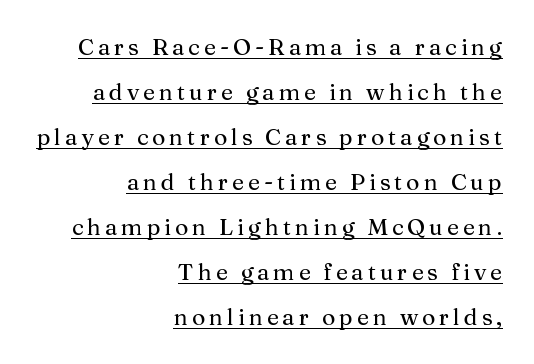
{"italic": "no", "bold": "no", "underline": "yes", "align": "right", "line_spacing": "loose", "line_spacing_ratio": 1.96, "glyph_px": 23}
